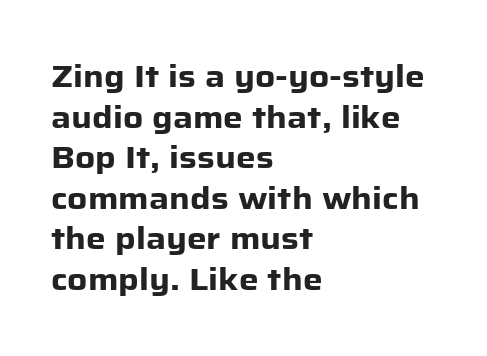
{"serif": "no", "italic": "no", "bold": "yes", "weight": "heavy", "width": "normal", "stroke_contrast": "low", "x_height": "medium", "monospaced": "no", "underline": "no", "align": "left", "line_spacing": "normal", "line_spacing_ratio": 1.31, "letter_spacing": "normal", "letter_spacing_em": 0.0, "glyph_px": 31}
